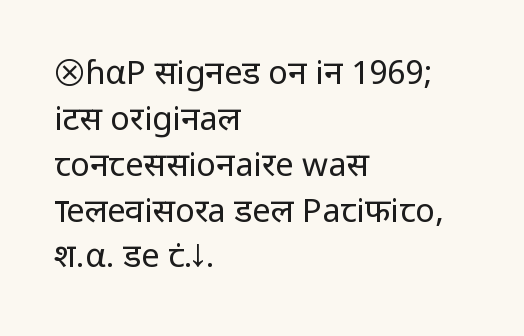
{"serif": "no", "italic": "no", "bold": "no", "weight": "regular", "width": "normal", "stroke_contrast": "low", "x_height": "medium", "monospaced": "no", "underline": "no", "align": "left", "line_spacing": "normal", "line_spacing_ratio": 1.39, "letter_spacing": "normal", "letter_spacing_em": 0.0, "glyph_px": 33}
